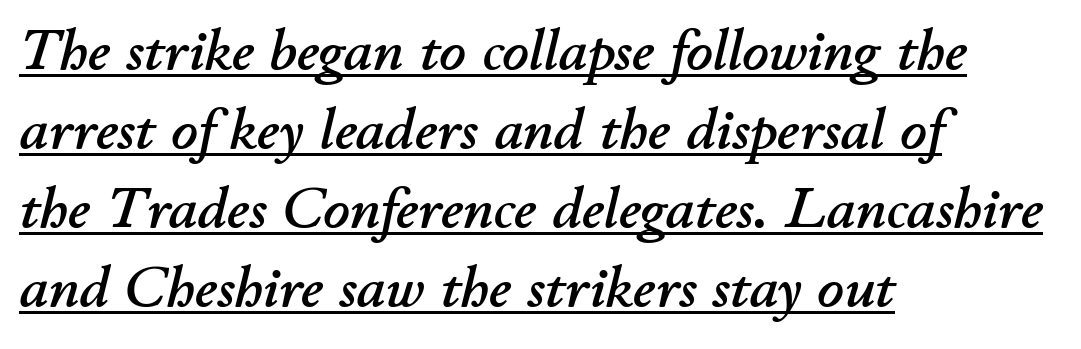
Q: Is the text italic (slanted)? A: Yes, it leans right by about 11 degrees.
Q: Is the text underlined? A: Yes.
Q: How is the paragraph aligned? A: Left-aligned.
Q: Is the spacing between letters normal or unusually wide? A: Normal.
Q: Is the spacing between lines tight, normal or loose? A: Normal.
Q: Width (condensed, normal, or wide)? A: Normal.
Q: Stroke contrast? A: Low.
Q: x-height? A: Small.
Q: Monospaced? A: No.
